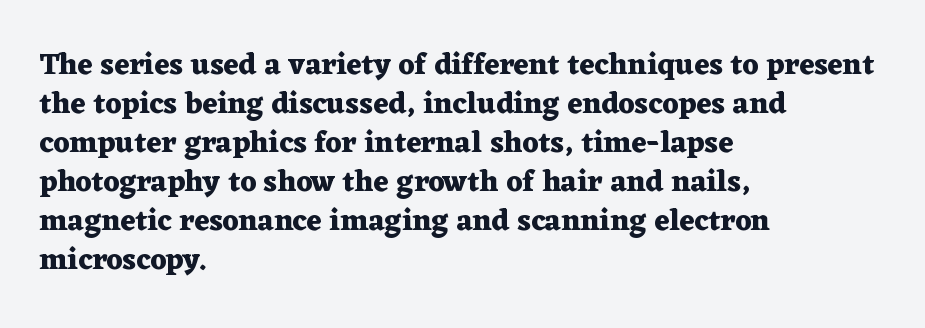
Caption: multi-line text, flush left, ragged right. Character widths vary here, with narrow letters taking less room than wide ones. The face used here is rendered with its standard letterfit. These words are printed bold, with thick strokes throughout. What's the leading like? Ordinary, nothing unusual. The string is rendered with underlining switched off.
